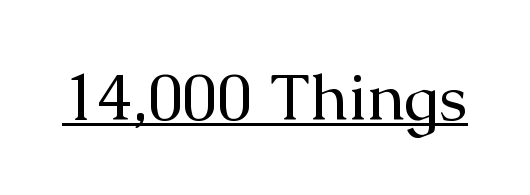
Q: Is the text bold? A: No.
Q: Is the text italic (slanted)? A: No, it is upright.
Q: Is the typeface a serif or a sans-serif typeface? A: Serif.
Q: Is the text underlined? A: Yes.
Q: Is the spacing between letters normal or unusually wide? A: Normal.
Q: Width (condensed, normal, or wide)? A: Normal.
Q: Stroke contrast? A: Medium.
Q: x-height? A: Medium.
Q: Monospaced? A: No.
